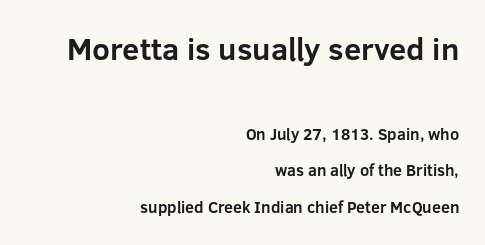
The image shows 31 px bold sans-serif type, upright; set right-aligned, loose line spacing (2.29x), normal letter spacing, not underlined; the first (top) block is 1.94x larger; low stroke contrast and a medium x-height.
